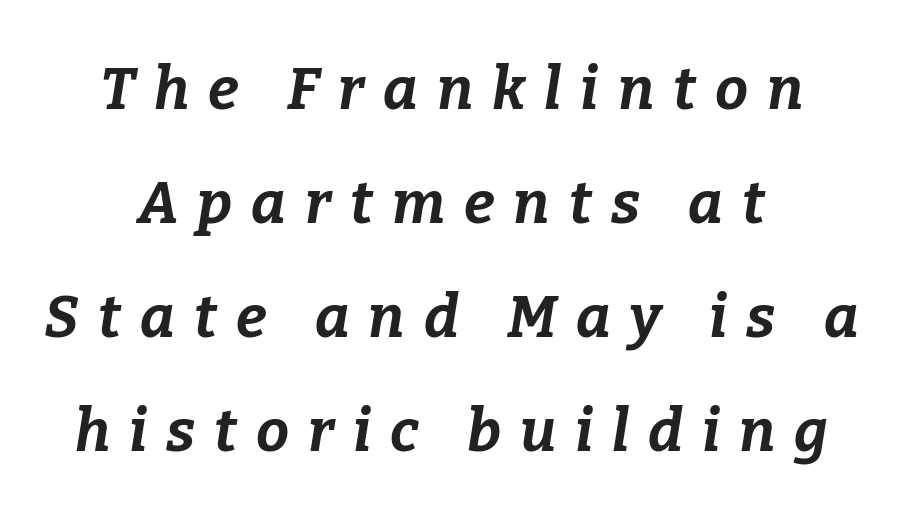
The image shows 59 px bold type, italic (leaning right); set centered, loose line spacing (1.93x), unusually wide letter spacing (+0.32 em), not underlined; low stroke contrast and a medium x-height.
